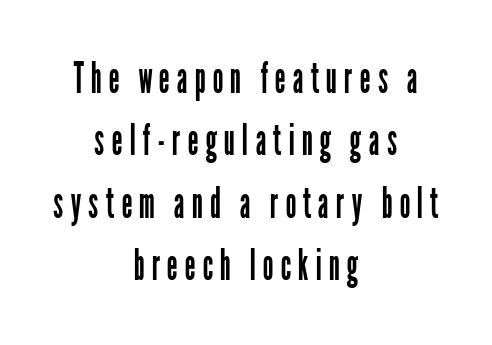
Q: Is the text bold? A: No.
Q: Is the text italic (slanted)? A: No, it is upright.
Q: Is the typeface a serif or a sans-serif typeface? A: Sans-serif.
Q: Is the text underlined? A: No.
Q: How is the paragraph aligned? A: Centered.
Q: Is the spacing between lines tight, normal or loose? A: Normal.
Q: Width (condensed, normal, or wide)? A: Condensed.
Q: Stroke contrast? A: Low.
Q: x-height? A: Medium.
Q: Monospaced? A: No.
